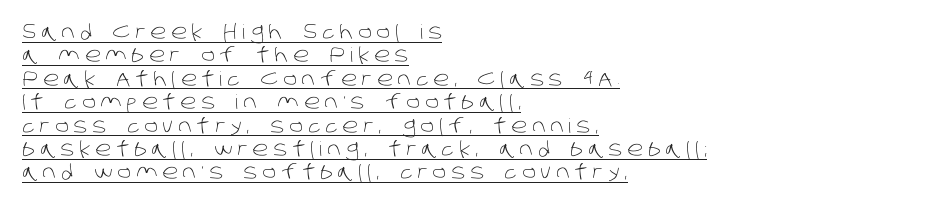
The image shows 20 px text type; set left-aligned, line spacing 1.17x, unusually wide letter spacing (+0.25 em), underlined.
